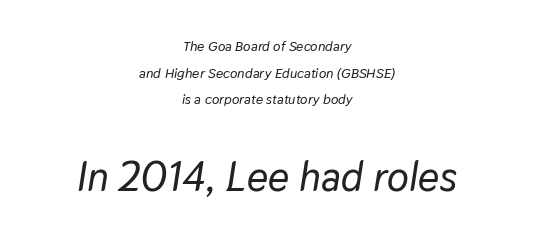
Size contrast runs from small at the top to large at the bottom. Character widths vary here, with narrow letters taking less room than wide ones. One-word summary of the alignment: center. Beneath every word, the page is bare. Slanted lettering throughout. Horizontal bands of white between lines are thick stripes.
